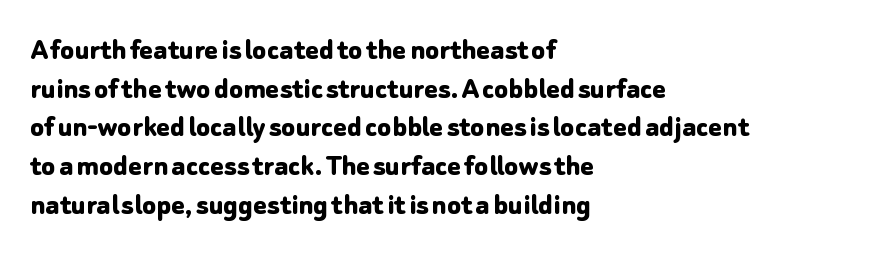
{"serif": "no", "italic": "no", "bold": "yes", "weight": "bold", "width": "normal", "stroke_contrast": "low", "x_height": "medium", "monospaced": "no", "underline": "no", "align": "left", "line_spacing_ratio": 1.21, "letter_spacing": "normal", "letter_spacing_em": 0.0, "glyph_px": 32}
